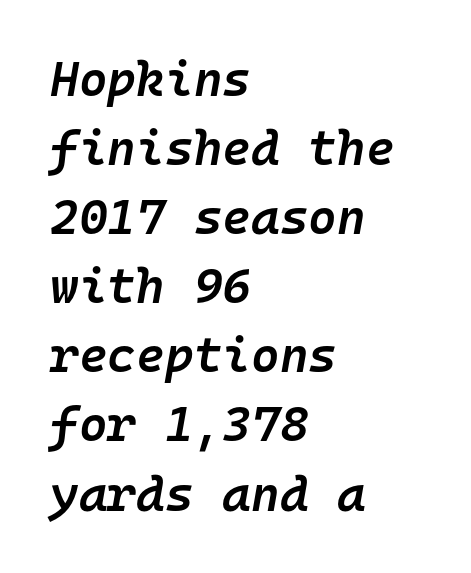
The image shows 49 px semibold type, italic (leaning right), monospaced; set left-aligned, normal line spacing (1.41x), normal letter spacing, not underlined; low stroke contrast and a medium x-height.
